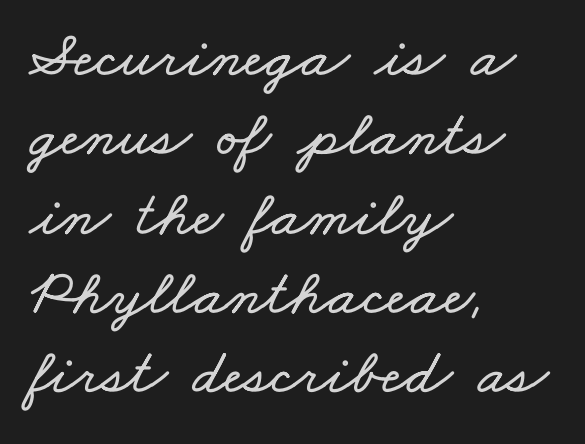
The image shows 65 px wide type; set left-aligned, line spacing 1.22x, normal letter spacing, not underlined; low stroke contrast and a small x-height.
